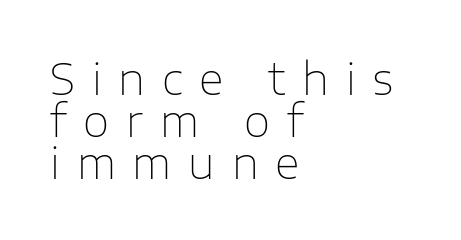
Q: Is the text bold? A: No.
Q: Is the text italic (slanted)? A: No, it is upright.
Q: Is the typeface a serif or a sans-serif typeface? A: Sans-serif.
Q: Is the text underlined? A: No.
Q: How is the paragraph aligned? A: Left-aligned.
Q: Is the spacing between letters normal or unusually wide? A: Unusually wide.
Q: Is the spacing between lines tight, normal or loose? A: Tight.
Q: Width (condensed, normal, or wide)? A: Normal.
Q: Stroke contrast? A: Low.
Q: x-height? A: Medium.
Q: Monospaced? A: No.
